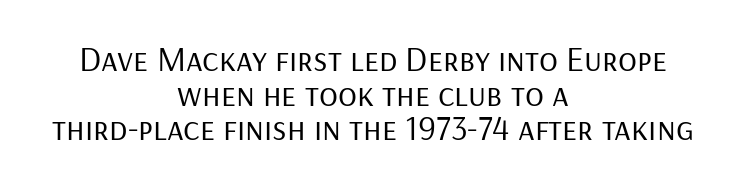
Underline: absent. No extra tracking has been applied to these lines. This sample uses a sans-serif face. Italic: no, the glyphs are upright roman. Vertical spacing — tight. Visually the block forms a symmetrical silhouette, jagged on both flanks.
